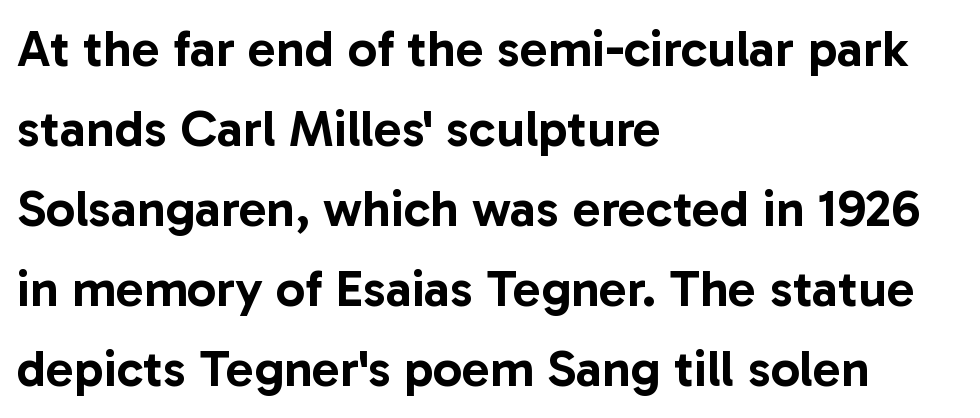
Q: Is the text italic (slanted)? A: No, it is upright.
Q: Is the typeface a serif or a sans-serif typeface? A: Sans-serif.
Q: Is the text underlined? A: No.
Q: How is the paragraph aligned? A: Left-aligned.
Q: Is the spacing between letters normal or unusually wide? A: Normal.
Q: Is the spacing between lines tight, normal or loose? A: Normal.
Q: Width (condensed, normal, or wide)? A: Normal.
Q: Stroke contrast? A: Low.
Q: x-height? A: Medium.
Q: Monospaced? A: No.
